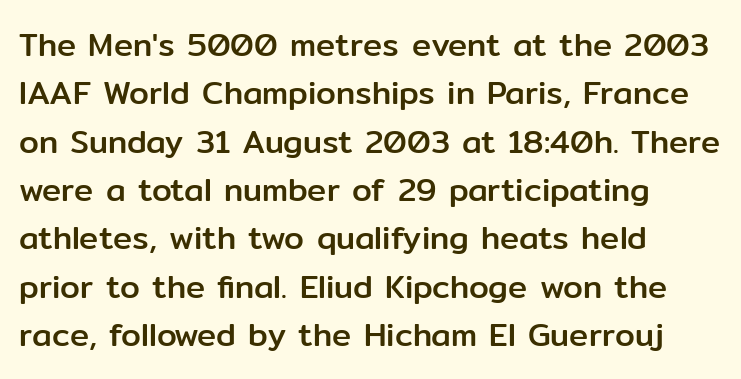
{"serif": "no", "italic": "no", "width": "normal", "stroke_contrast": "low", "x_height": "medium", "monospaced": "no", "underline": "no", "align": "left", "line_spacing": "normal", "line_spacing_ratio": 1.51, "letter_spacing": "normal", "letter_spacing_em": 0.0, "glyph_px": 32}
